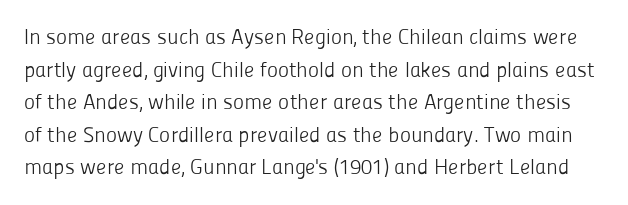
A light-to-regular cut is what we see here. Words appear dense and cohesive because spacing is normal. The lettering stays uniformly vertical, giving the passage a roman look. Plain, unruled lines of type. Quick note: interline space is typical.
